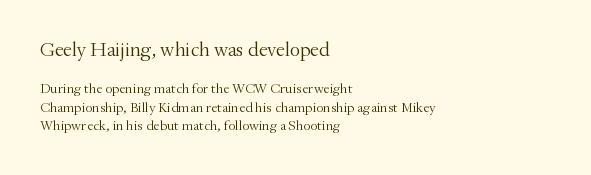
The image shows 20 px text type, upright; set left-aligned, normal line spacing (1.32x), normal letter spacing, not underlined; the first (top) block is 1.43x larger.
